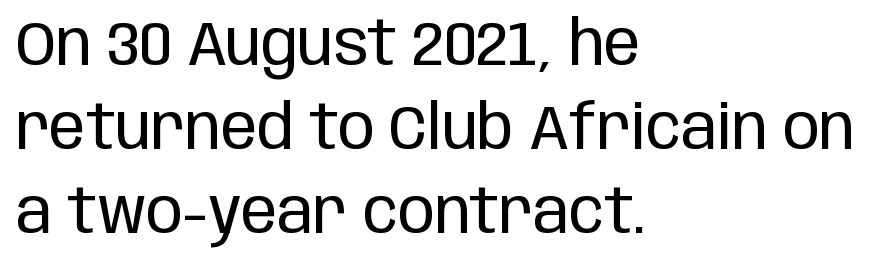
The image shows 61 px regular-weight, condensed sans-serif type, upright; set left-aligned, normal line spacing (1.38x), normal letter spacing, not underlined; low stroke contrast and a large x-height.
